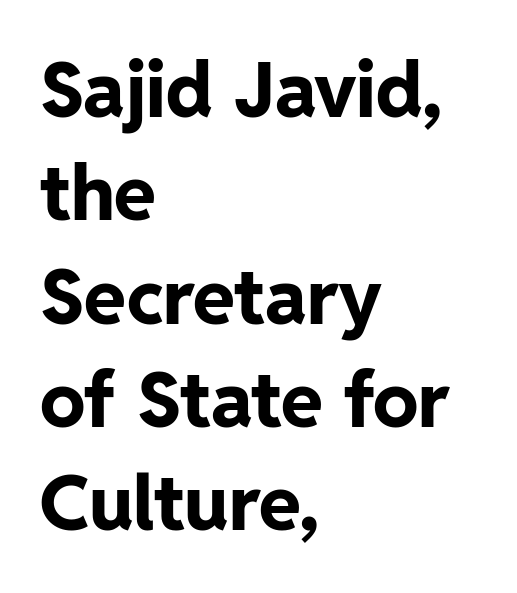
The image shows 76 px bold sans-serif type, upright; set left-aligned, normal line spacing (1.36x), normal letter spacing, not underlined; low stroke contrast and a medium x-height.
